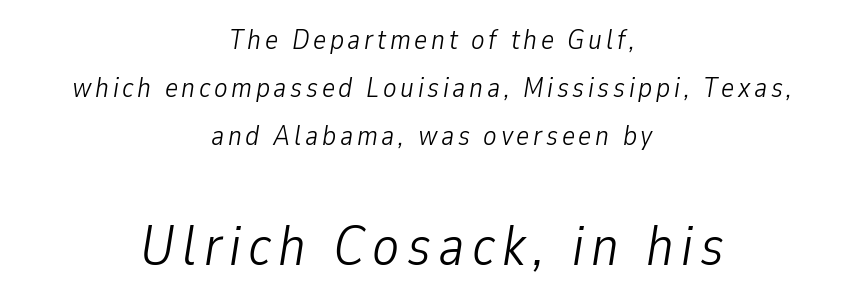
The image shows 56 px light, condensed type, italic (leaning right); set centered, line spacing 1.71x, not underlined; the second (bottom) block is 2.0x larger; low stroke contrast and a medium x-height.
